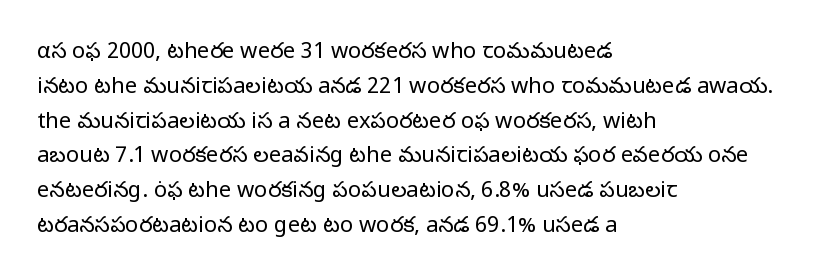
The image shows 22 px text type, upright; set left-aligned, normal line spacing (1.58x), normal letter spacing, not underlined.
